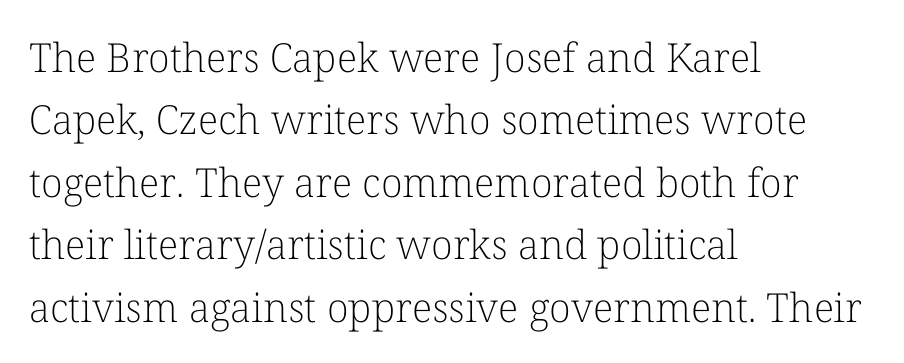
A typesetter would call this leading conventional body-copy spacing. The type family on display is of the serif kind. If you drew a line through each stem, it would be perfectly vertical. The typesetting does not lean heavy: it is not bold. Type without underlining. You could not count columns in this text — the font is proportionally spaced.
